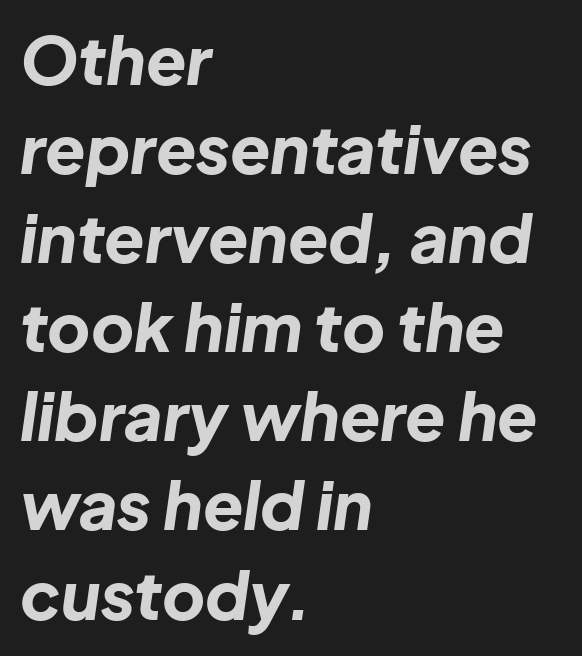
{"italic": "yes", "lean": "right", "slant_degrees": 8, "bold": "yes", "weight": "bold", "width": "normal", "stroke_contrast": "low", "x_height": "medium", "monospaced": "no", "underline": "no", "align": "left", "line_spacing": "normal", "line_spacing_ratio": 1.35, "letter_spacing": "normal", "letter_spacing_em": 0.0, "glyph_px": 66}
